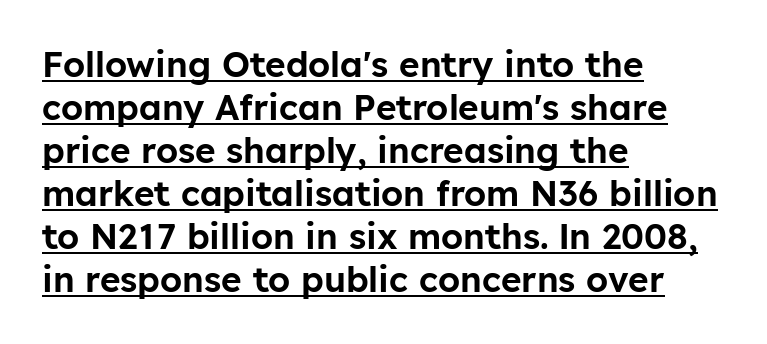
The image shows 35 px sans-serif type, upright; set left-aligned, line spacing 1.23x, normal letter spacing, underlined; low stroke contrast and a medium x-height.
